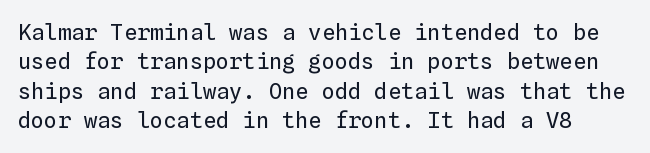
Q: Is the text bold? A: No.
Q: Is the text italic (slanted)? A: No, it is upright.
Q: Is the text underlined? A: No.
Q: Is the spacing between letters normal or unusually wide? A: Normal.
Q: Is the spacing between lines tight, normal or loose? A: Normal.
